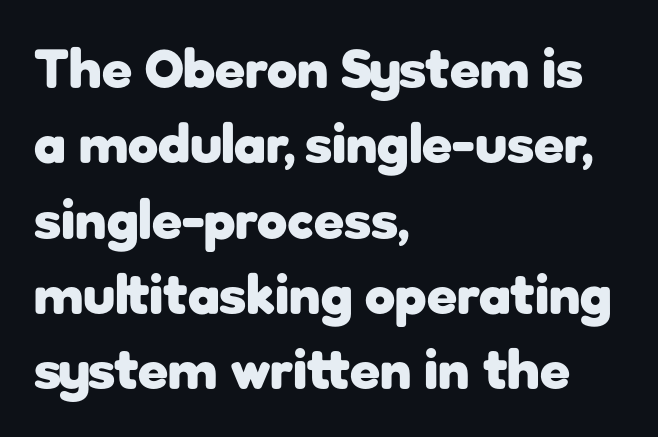
The rendering uses natural spacing where letterforms have individual widths. In terms of letterform style, serifs are entirely absent. Characters follow at the spacing the type designer built in. Summary of vertical rhythm: regular, with standard interline spacing. I'd describe the lettering as bold — thick and assertive. Layout note: lines flush left.
